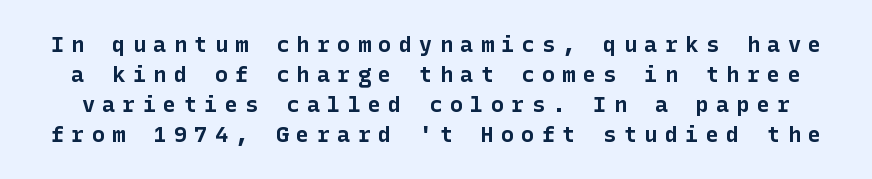
The image shows 22 px bold type, upright; set normal line spacing (1.36x), unusually wide letter spacing (+0.33 em), not underlined.
